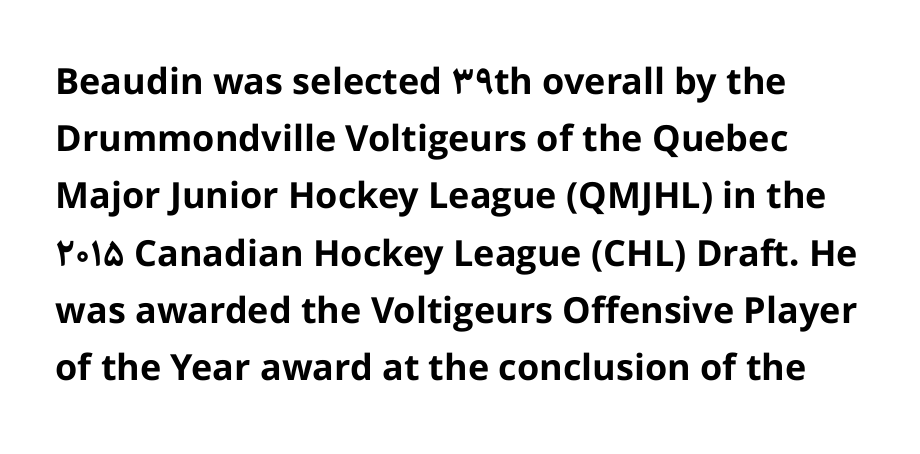
The image shows 36 px bold sans-serif type, upright; set normal line spacing (1.59x), normal letter spacing, not underlined; low stroke contrast and a medium x-height.
